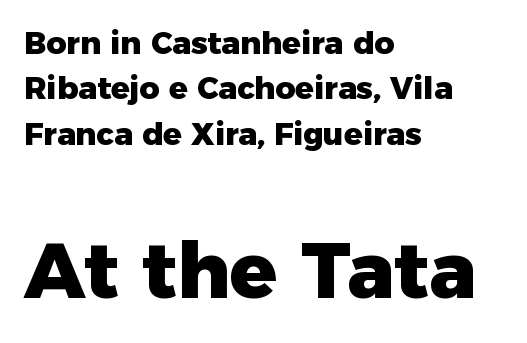
The image shows 78 px heavy sans-serif type, upright; set left-aligned, normal line spacing (1.46x), normal letter spacing, not underlined; the second (bottom) block is 2.52x larger; low stroke contrast and a medium x-height.
